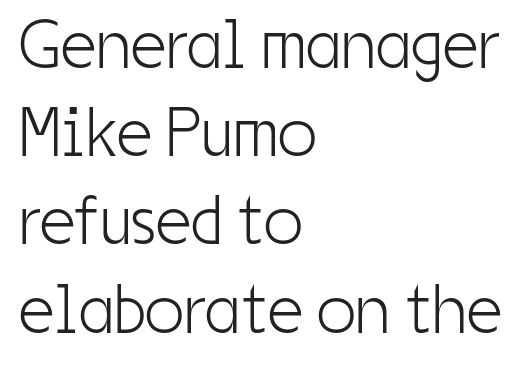
Q: Is the text bold? A: No.
Q: Is the text italic (slanted)? A: No, it is upright.
Q: Is the typeface a serif or a sans-serif typeface? A: Sans-serif.
Q: Is the text underlined? A: No.
Q: How is the paragraph aligned? A: Left-aligned.
Q: Is the spacing between letters normal or unusually wide? A: Normal.
Q: Is the spacing between lines tight, normal or loose? A: Normal.
Q: Width (condensed, normal, or wide)? A: Condensed.
Q: Stroke contrast? A: Low.
Q: x-height? A: Medium.
Q: Monospaced? A: No.
